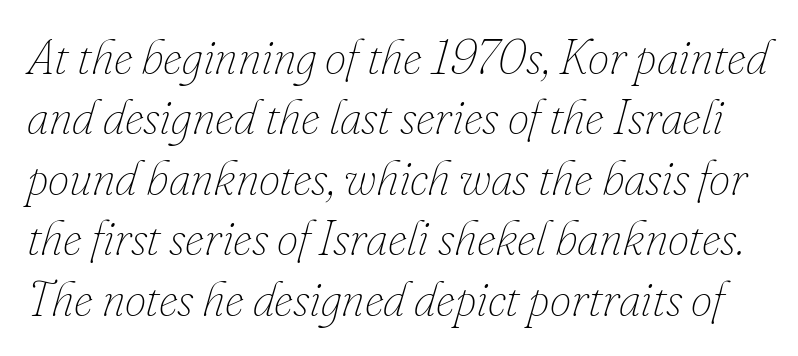
{"italic": "yes", "lean": "right", "slant_degrees": 16, "bold": "no", "weight": "thin", "width": "normal", "stroke_contrast": "low", "x_height": "small", "monospaced": "no", "underline": "no", "line_spacing": "normal", "line_spacing_ratio": 1.26, "letter_spacing": "normal", "letter_spacing_em": 0.0, "glyph_px": 48}
